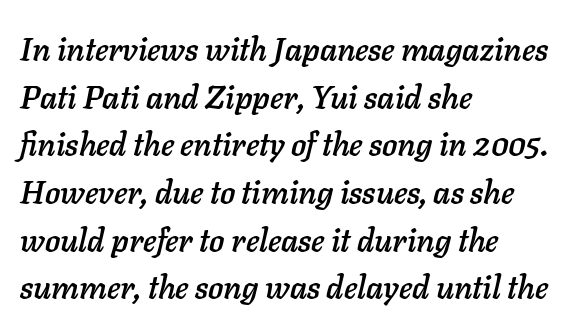
Does the copy run flush right? No — it runs flush left. Normally led — the rows are evenly, conventionally spaced. Spacing between characters is what you'd get straight out of the box. Slanted lettering throughout. This sample has the flowing, uneven cadence of proportional lettering.
